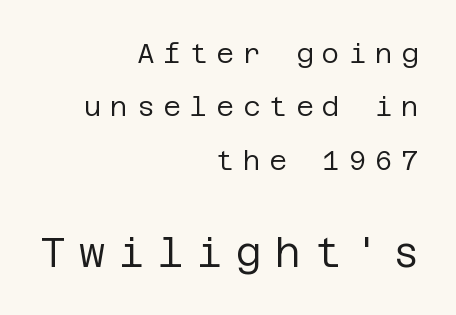
If you drew a ruler down the right edge, every line would touch it. If you drew a line through each stem, it would be perfectly vertical. In terms of letterform style, serifs are entirely absent. Block two is the big one; block one sits smaller above it. Vertical spacing — loose. The type is letterspaced generously, with wide tracking.
